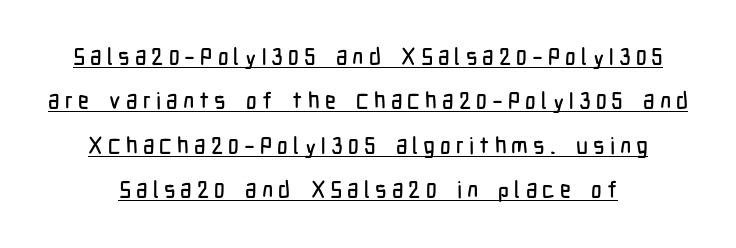
A rule runs beneath these lines of type. A typesetter would call this heavily tracked-out type. Loosely led — the rows are spread out. This is roman type, the default non-slanted kind.
